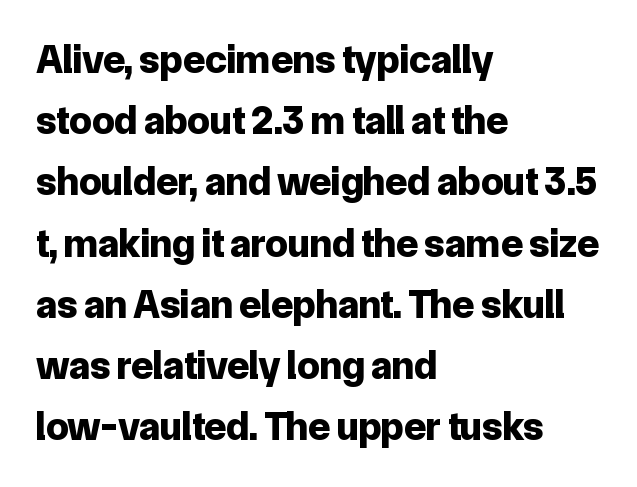
Q: Is the text bold? A: Yes.
Q: Is the text italic (slanted)? A: No, it is upright.
Q: Is the typeface a serif or a sans-serif typeface? A: Sans-serif.
Q: Is the text underlined? A: No.
Q: How is the paragraph aligned? A: Left-aligned.
Q: Is the spacing between letters normal or unusually wide? A: Normal.
Q: Is the spacing between lines tight, normal or loose? A: Normal.
Q: Width (condensed, normal, or wide)? A: Normal.
Q: Stroke contrast? A: Low.
Q: x-height? A: Medium.
Q: Monospaced? A: No.
